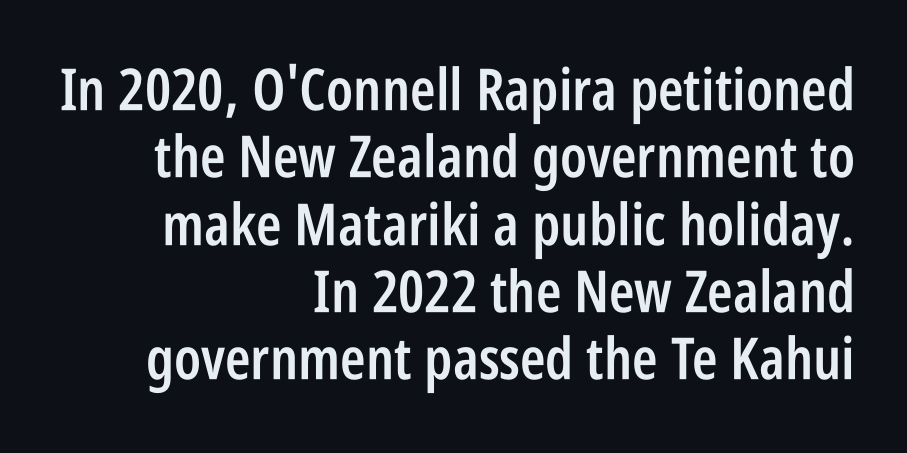
The image shows 58 px semibold, condensed sans-serif type, upright; set right-aligned, line spacing 1.16x, normal letter spacing, not underlined; low stroke contrast and a large x-height.
